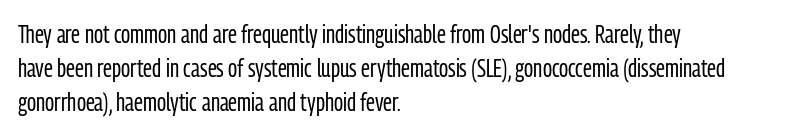
The image shows 25 px text type, upright; set left-aligned, normal line spacing (1.36x), normal letter spacing, not underlined.
